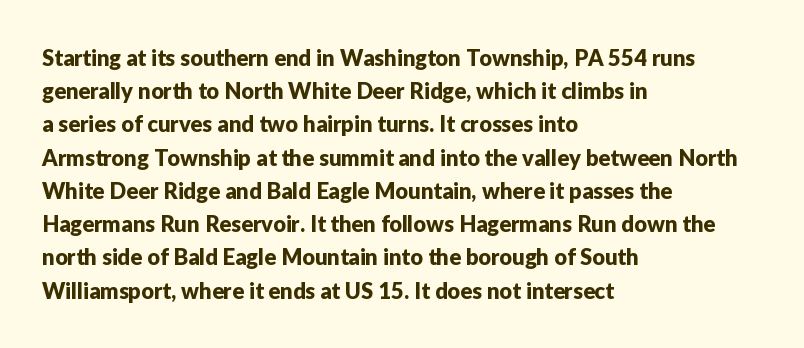
The image shows 22 px text type, upright; set left-aligned, normal line spacing (1.51x), normal letter spacing, not underlined.
